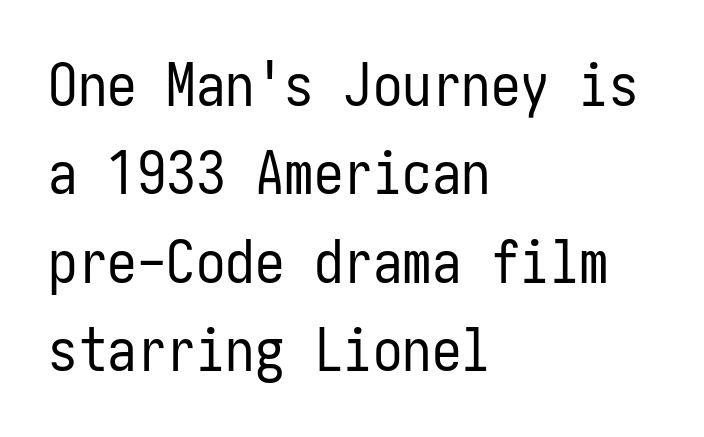
The image shows 59 px regular-weight, condensed sans-serif type, upright; set left-aligned, normal line spacing (1.5x), normal letter spacing, not underlined; low stroke contrast and a medium x-height.
